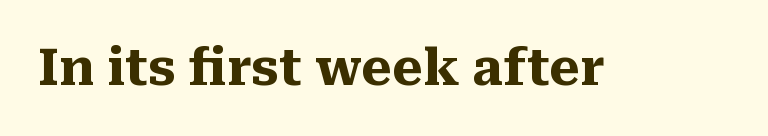
Are there feet on the stems? There are — it's a serif. This is roman type, the default non-slanted kind. The baseline area is clear. Looks like regular typesetting: each glyph gets only the width it needs.
